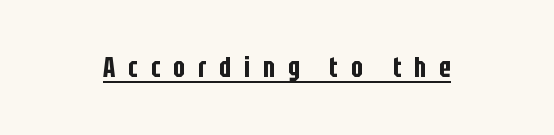
Q: Is the text italic (slanted)? A: No, it is upright.
Q: Is the typeface a serif or a sans-serif typeface? A: Sans-serif.
Q: Is the text underlined? A: Yes.
Q: Is the spacing between letters normal or unusually wide? A: Unusually wide.
Q: Width (condensed, normal, or wide)? A: Condensed.
Q: Stroke contrast? A: Low.
Q: x-height? A: Large.
Q: Monospaced? A: No.
